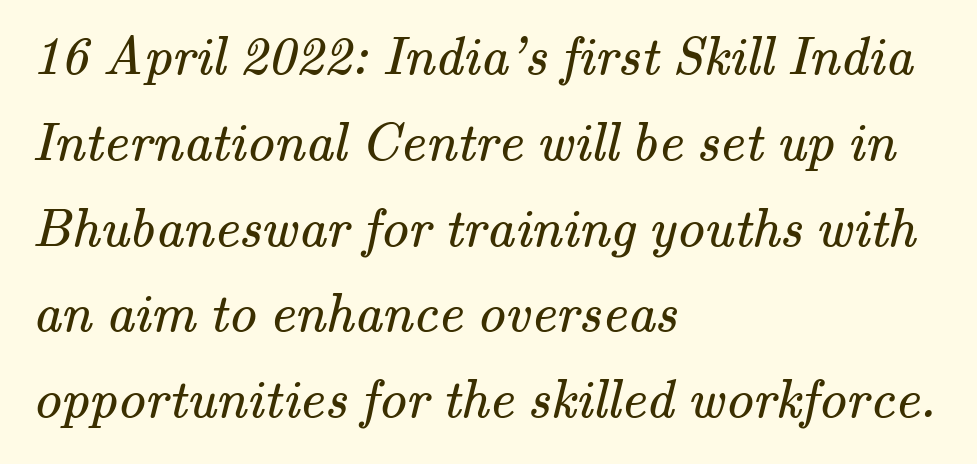
Q: Is the text bold? A: No.
Q: Is the typeface a serif or a sans-serif typeface? A: Serif.
Q: Is the text underlined? A: No.
Q: How is the paragraph aligned? A: Left-aligned.
Q: Is the spacing between letters normal or unusually wide? A: Normal.
Q: Is the spacing between lines tight, normal or loose? A: Normal.
Q: Width (condensed, normal, or wide)? A: Normal.
Q: Stroke contrast? A: Medium.
Q: x-height? A: Small.
Q: Monospaced? A: No.
